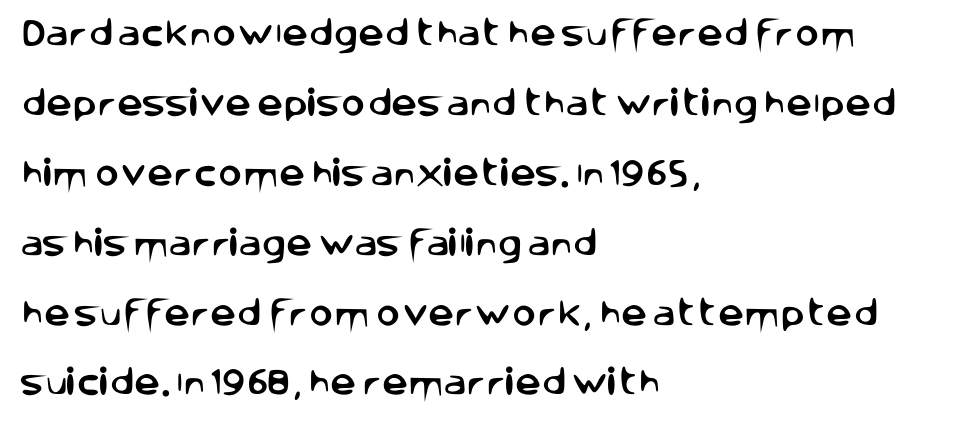
{"serif": "no", "italic": "no", "width": "normal", "stroke_contrast": "low", "x_height": "large", "monospaced": "no", "underline": "no", "align": "left", "line_spacing": "loose", "line_spacing_ratio": 2.41, "letter_spacing": "normal", "letter_spacing_em": 0.0, "glyph_px": 29}
